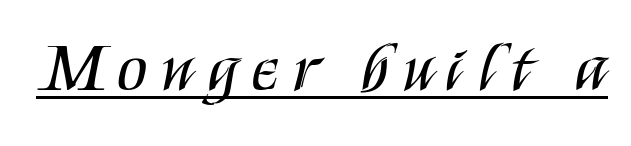
The image shows 69 px regular-weight, condensed sans-serif type; set unusually wide letter spacing (+0.21 em), underlined; medium stroke contrast and a large x-height.
